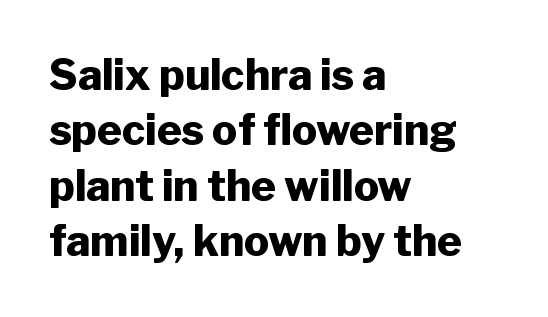
Ascenders rise straight up at ninety degrees. Glyph-to-glyph distance matches everyday printed text. How would I describe the line gaps? Plain and ordinary. Any mark beneath the type? The region is blank.
